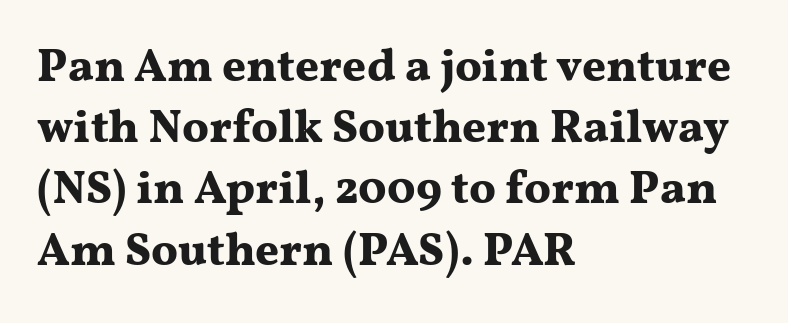
{"serif": "yes", "italic": "no", "bold": "yes", "weight": "bold", "width": "wide", "stroke_contrast": "medium", "x_height": "medium", "monospaced": "no", "underline": "no", "align": "left", "line_spacing": "normal", "line_spacing_ratio": 1.33, "letter_spacing": "normal", "letter_spacing_em": 0.0, "glyph_px": 46}
